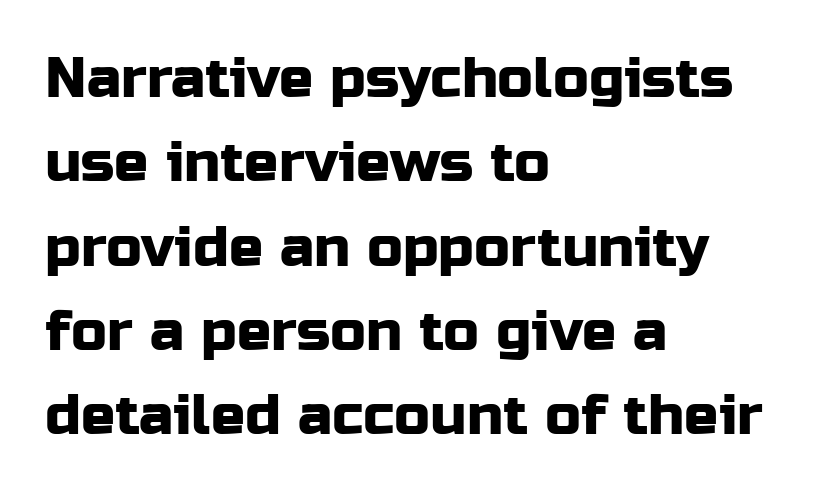
The image shows 57 px sans-serif type, upright; set left-aligned, normal line spacing (1.48x), normal letter spacing, not underlined; low stroke contrast and a medium x-height.
